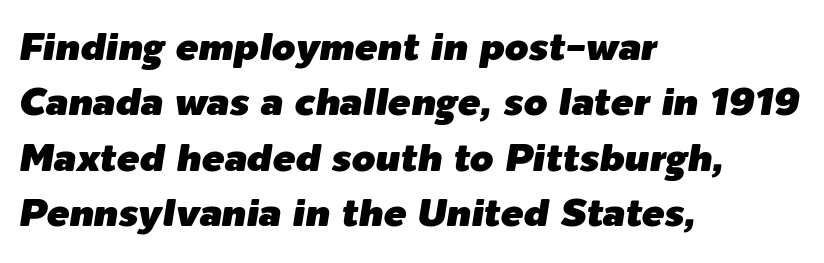
These lines are set flush left with a ragged right edge. There's an unmistakable incline to the writing here. Varying glyph widths throughout — classic text-font behaviour. The specimen omits any rule beneath the text block's lines.
